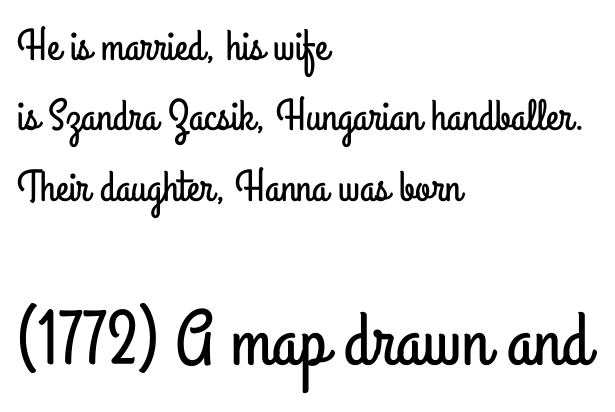
The image shows 77 px condensed sans-serif type, upright; set left-aligned, normal line spacing (1.6x), normal letter spacing, not underlined; the second (bottom) block is 1.75x larger; low stroke contrast and a small x-height.
